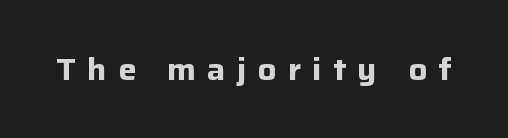
Typographically, this falls in the sans-serif category. Character widths vary here, with narrow letters taking less room than wide ones. The type sits square on the baseline with zero lean. Compared with typical body copy, the letter spacing here is much looser. Letters rest on an invisible, unmarked baseline. Summary of weight: heavy, a full bold.
